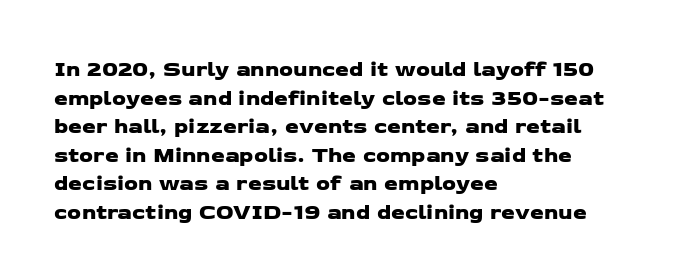
Q: Is the text underlined? A: No.
Q: How is the paragraph aligned? A: Left-aligned.
Q: Is the spacing between letters normal or unusually wide? A: Normal.
Q: Is the spacing between lines tight, normal or loose? A: Normal.
